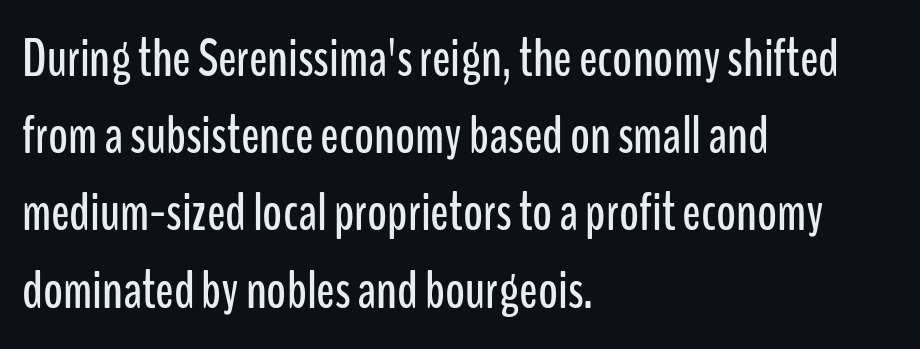
The image shows 54 px condensed sans-serif type, upright; set left-aligned, normal line spacing (1.43x), normal letter spacing, not underlined; low stroke contrast and a medium x-height.
